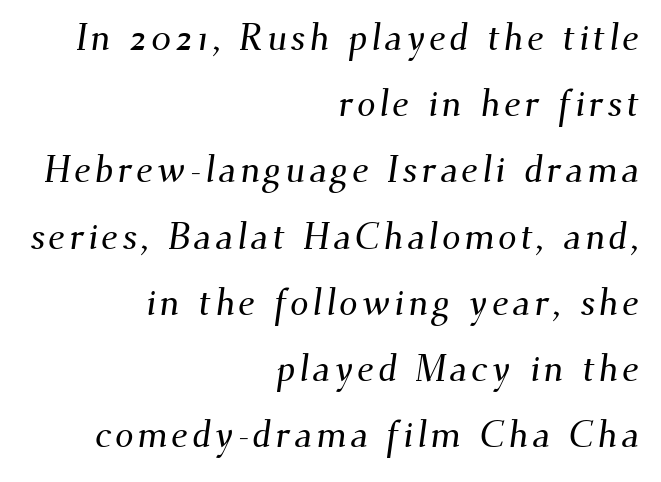
{"serif": "yes", "width": "normal", "stroke_contrast": "medium", "x_height": "small", "monospaced": "no", "underline": "no", "align": "right", "line_spacing_ratio": 1.79, "glyph_px": 37}
